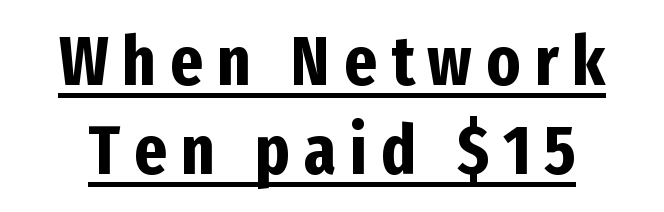
Q: Is the text bold? A: Yes.
Q: Is the text italic (slanted)? A: No, it is upright.
Q: Is the typeface a serif or a sans-serif typeface? A: Sans-serif.
Q: Is the text underlined? A: Yes.
Q: Is the spacing between letters normal or unusually wide? A: Unusually wide.
Q: Is the spacing between lines tight, normal or loose? A: Normal.
Q: Width (condensed, normal, or wide)? A: Condensed.
Q: Stroke contrast? A: Low.
Q: x-height? A: Medium.
Q: Monospaced? A: No.
